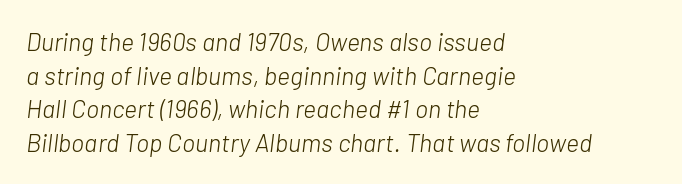
Style check: oblique. Counters stay open thanks to moderate or lighter strokes. Descender tails drop into unmarked territory. The compositor pushed each line to the left boundary. This rendering leaves character spacing at its baseline value.
